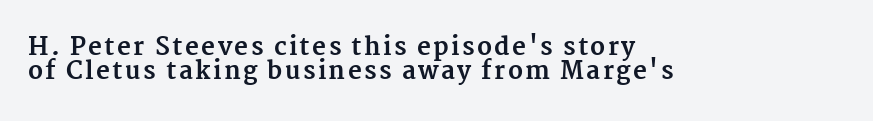
Q: Is the text bold? A: Yes.
Q: Is the text italic (slanted)? A: No, it is upright.
Q: Is the text underlined? A: No.
Q: How is the paragraph aligned? A: Left-aligned.
Q: Is the spacing between lines tight, normal or loose? A: Tight.
